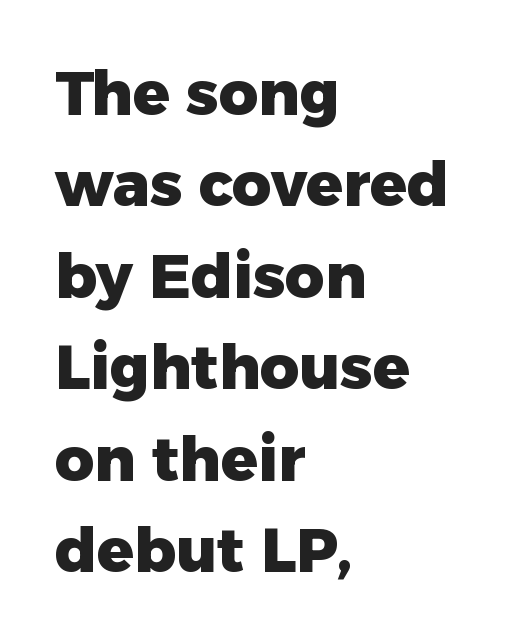
The image shows 61 px heavy sans-serif type, upright; set left-aligned, normal line spacing (1.5x), normal letter spacing, not underlined; low stroke contrast and a medium x-height.
